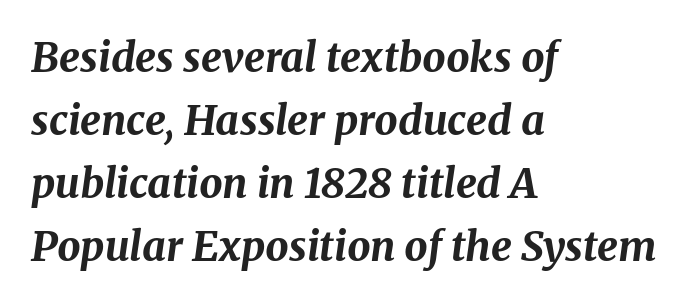
{"italic": "yes", "lean": "right", "slant_degrees": 8, "bold": "yes", "weight": "bold", "width": "normal", "stroke_contrast": "medium", "x_height": "medium", "monospaced": "no", "underline": "no", "align": "left", "line_spacing": "normal", "line_spacing_ratio": 1.54, "letter_spacing": "normal", "letter_spacing_em": 0.0, "glyph_px": 41}
